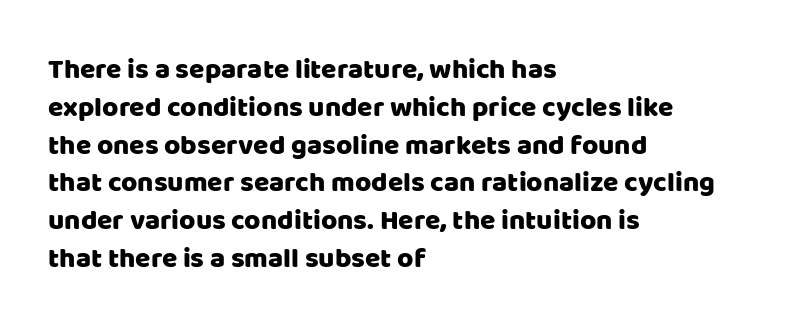
Q: Is the text italic (slanted)? A: No, it is upright.
Q: Is the typeface a serif or a sans-serif typeface? A: Sans-serif.
Q: Is the text underlined? A: No.
Q: How is the paragraph aligned? A: Left-aligned.
Q: Is the spacing between letters normal or unusually wide? A: Normal.
Q: Is the spacing between lines tight, normal or loose? A: Normal.
Q: Width (condensed, normal, or wide)? A: Normal.
Q: Stroke contrast? A: Low.
Q: x-height? A: Large.
Q: Monospaced? A: No.
